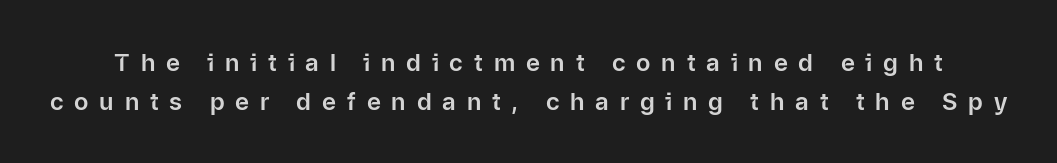
The rendering inserts visible extra space after every character. Unlike italic type, these characters show no tilt at all. The space directly below the letters is spotless. Whoever set this chose a conventional vertical rhythm.
